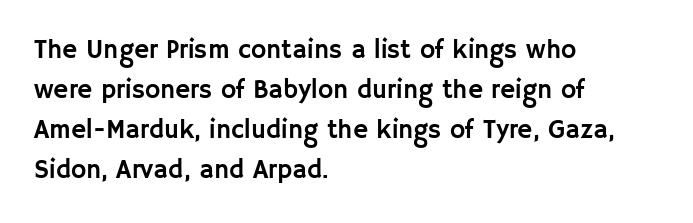
The image shows 26 px text type, upright; set left-aligned, normal line spacing (1.54x), normal letter spacing, not underlined.
